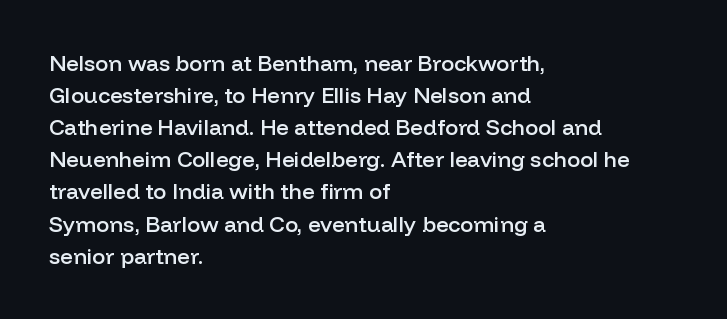
{"italic": "no", "bold": "semi", "underline": "no", "align": "left", "line_spacing": "normal", "line_spacing_ratio": 1.46, "letter_spacing": "normal", "letter_spacing_em": 0.0, "glyph_px": 22}
